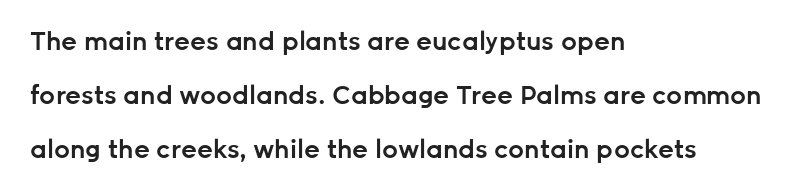
Italic: no, the glyphs are upright roman. A fair bit of extra ink — the face is semibold, not bold. The horizontal fit of the characters is conventional and even. Horizontally, the lines are justified to the leading edge only. The string is rendered with underlining switched off. Widely set lines give the paragraph a tall, airy silhouette.
